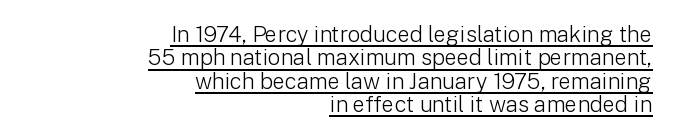
Tracking value appears to be zero — textbook default spacing. The specimen reads as upright at a glance. Compared with undecorated copy, this sample adds a rule below the words. The line-height multiplier appears low, near solid setting.
